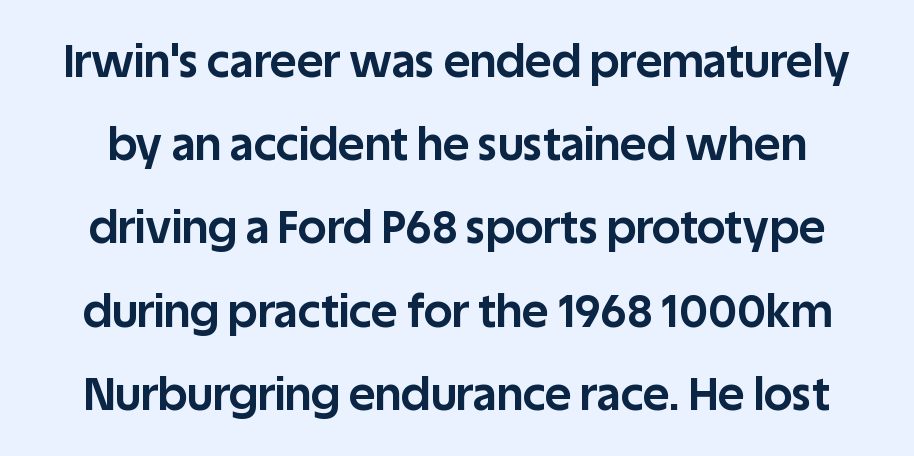
Is this a fixed-width face? No — the glyphs have proportional, varying widths. Look at the tracking — it's just the regular setting, nothing added. If you drew a line through each stem, it would be perfectly vertical. A typesetter would label this face a sans.
